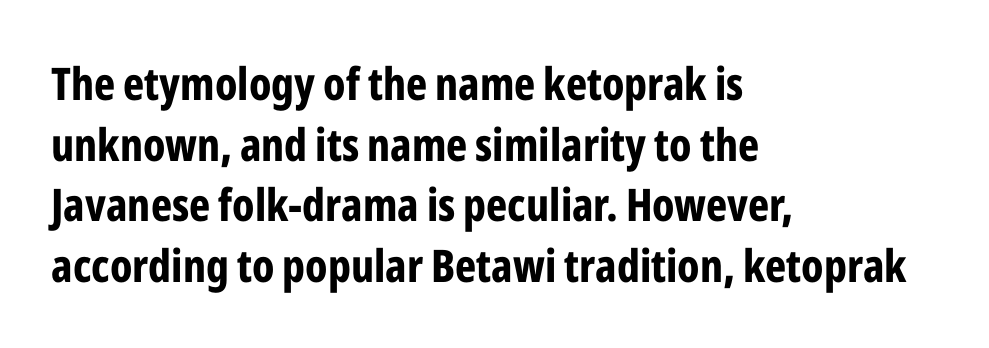
Leading matches the norm, producing a regular column. Standard letterfit; no display-style spreading of the glyphs. Spacing verdict: proportional, widths tailored to each character. Weight check: bold — yes, fully. Line beginnings align vertically; line endings do not.
